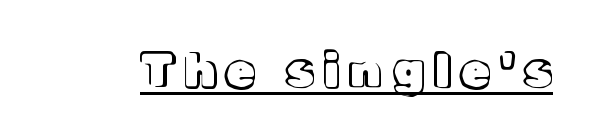
Q: Is the text italic (slanted)? A: No, it is upright.
Q: Is the text underlined? A: Yes.
Q: Is the spacing between letters normal or unusually wide? A: Unusually wide.
Q: Width (condensed, normal, or wide)? A: Normal.
Q: x-height? A: Medium.
Q: Monospaced? A: No.
